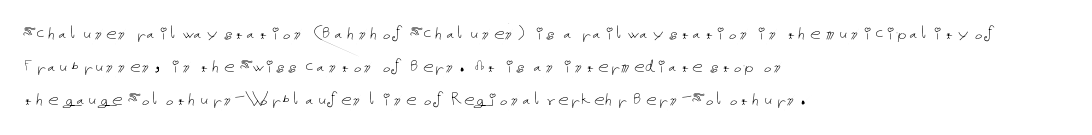
The image shows 21 px text type, upright; set left-aligned, normal line spacing (1.58x), normal letter spacing, not underlined.
